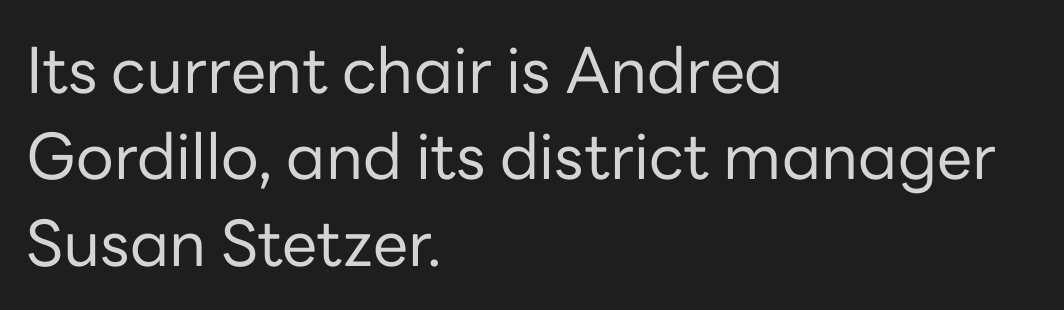
The image shows 63 px regular-weight sans-serif type, upright; set left-aligned, normal line spacing (1.37x), normal letter spacing, not underlined; low stroke contrast and a medium x-height.
